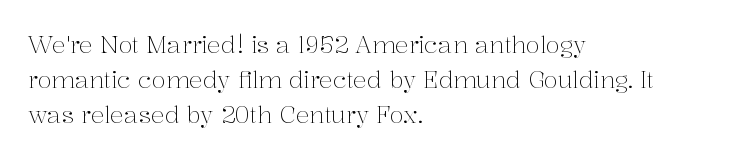
{"italic": "no", "bold": "no", "underline": "no", "align": "left", "line_spacing": "normal", "line_spacing_ratio": 1.53, "letter_spacing": "normal", "letter_spacing_em": 0.0, "glyph_px": 23}
